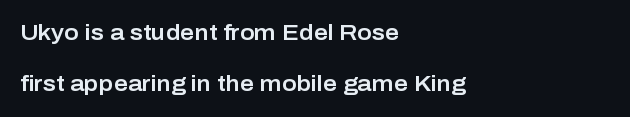
Q: Is the text italic (slanted)? A: No, it is upright.
Q: Is the text underlined? A: No.
Q: How is the paragraph aligned? A: Left-aligned.
Q: Is the spacing between letters normal or unusually wide? A: Normal.
Q: Is the spacing between lines tight, normal or loose? A: Loose.
